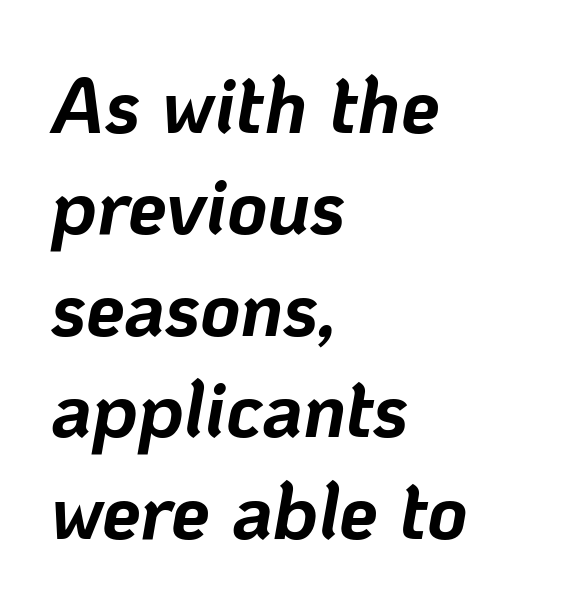
Heft: maximum for text — a bold. Check under the words: just untouched page. The passage shown has conventional tracking throughout. A typesetter would call this proportional, since set widths differ per character. Quick note: italic. Summary of vertical rhythm: regular, with standard interline spacing.
